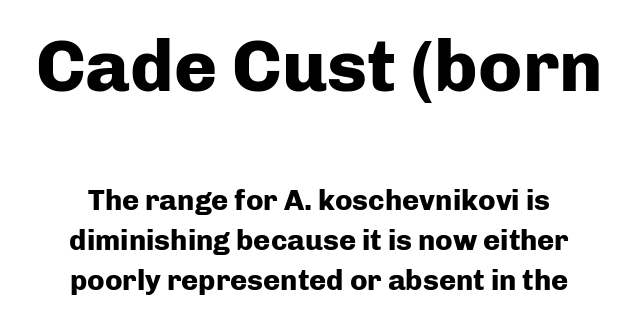
{"serif": "no", "italic": "no", "bold": "yes", "weight": "heavy", "width": "normal", "stroke_contrast": "low", "x_height": "medium", "monospaced": "no", "underline": "no", "align": "center", "line_spacing": "normal", "line_spacing_ratio": 1.39, "letter_spacing": "normal", "letter_spacing_em": 0.0, "larger_block": "first", "size_ratio": 2.52, "glyph_px": 73}
